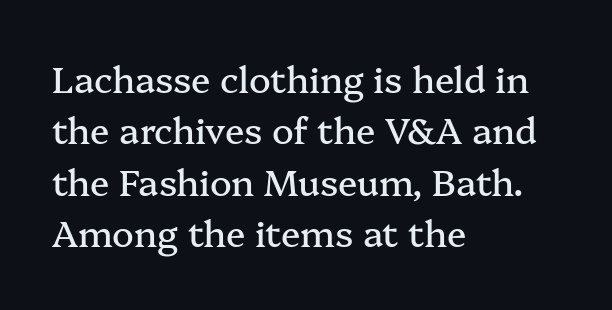
Q: Is the text italic (slanted)? A: No, it is upright.
Q: Is the typeface a serif or a sans-serif typeface? A: Serif.
Q: Is the text underlined? A: No.
Q: How is the paragraph aligned? A: Left-aligned.
Q: Is the spacing between letters normal or unusually wide? A: Normal.
Q: Is the spacing between lines tight, normal or loose? A: Normal.
Q: Width (condensed, normal, or wide)? A: Normal.
Q: Stroke contrast? A: Medium.
Q: x-height? A: Medium.
Q: Monospaced? A: No.
